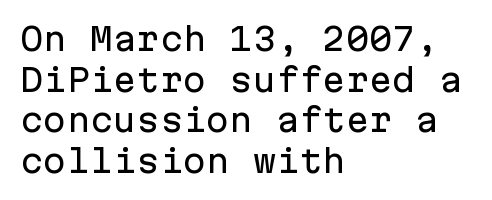
The line-height multiplier appears to be the usual default. Examine the stroke ends and you'll find no serifs. Rendered with straight, roman letterforms. Think of a typewriter: that constant character pitch is what you see here. Students, note that the glyphs here touch the page at normal intervals.
